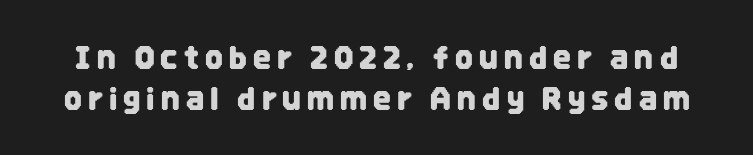
Q: Is the text italic (slanted)? A: No, it is upright.
Q: Is the typeface a serif or a sans-serif typeface? A: Sans-serif.
Q: Is the text underlined? A: No.
Q: Is the spacing between letters normal or unusually wide? A: Unusually wide.
Q: Is the spacing between lines tight, normal or loose? A: Normal.
Q: Width (condensed, normal, or wide)? A: Condensed.
Q: Stroke contrast? A: Low.
Q: x-height? A: Large.
Q: Monospaced? A: No.
